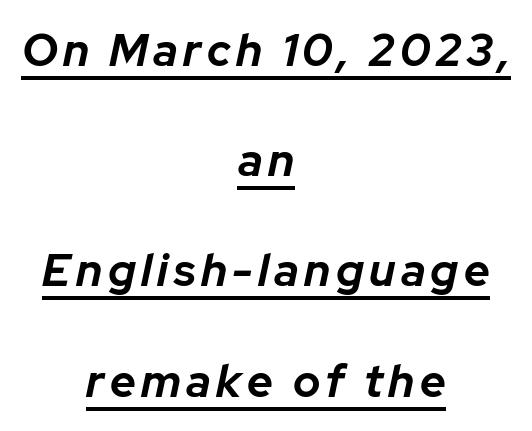
Airy leading. The lettering is marked with a stroke running underneath it. Its strokes are broad and dark, the hallmark of bold type. The rendering uses natural spacing where letterforms have individual widths.
